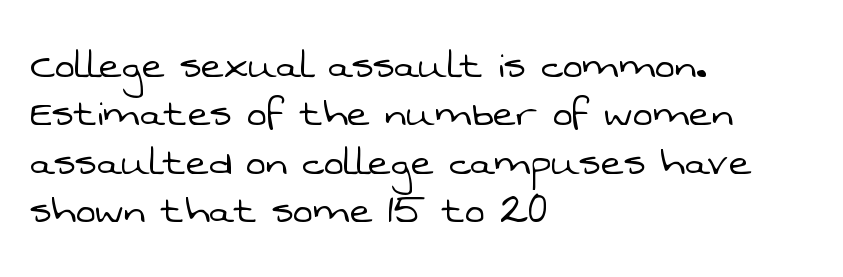
Q: Is the text bold? A: No.
Q: Is the typeface a serif or a sans-serif typeface? A: Sans-serif.
Q: Is the text underlined? A: No.
Q: How is the paragraph aligned? A: Left-aligned.
Q: Is the spacing between letters normal or unusually wide? A: Normal.
Q: Is the spacing between lines tight, normal or loose? A: Tight.
Q: Width (condensed, normal, or wide)? A: Normal.
Q: Stroke contrast? A: Low.
Q: x-height? A: Medium.
Q: Monospaced? A: No.
